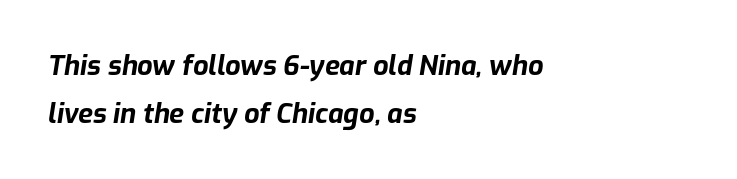
{"italic": "yes", "lean": "right", "slant_degrees": 9, "bold": "yes", "underline": "no", "align": "left", "line_spacing_ratio": 1.77, "letter_spacing": "normal", "letter_spacing_em": 0.0, "glyph_px": 27}
